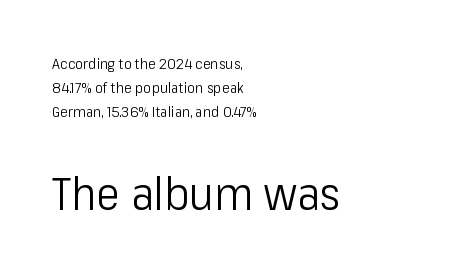
{"serif": "no", "italic": "no", "bold": "no", "weight": "light", "width": "condensed", "stroke_contrast": "low", "x_height": "medium", "monospaced": "no", "underline": "no", "align": "left", "line_spacing": "normal", "line_spacing_ratio": 1.59, "letter_spacing": "normal", "letter_spacing_em": 0.0, "larger_block": "second", "size_ratio": 3.07, "glyph_px": 46}
